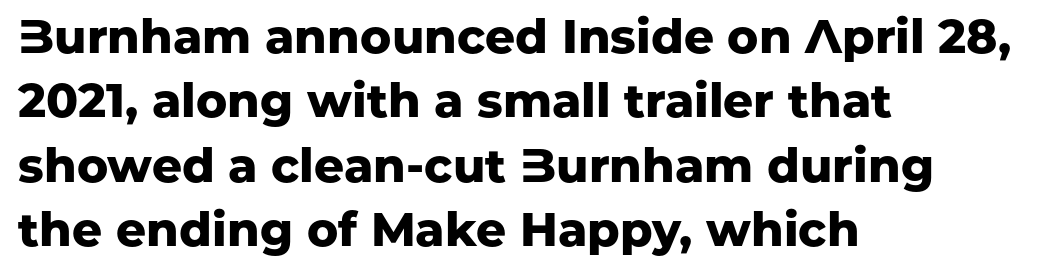
Q: Is the text bold? A: Yes.
Q: Is the text italic (slanted)? A: No, it is upright.
Q: Is the typeface a serif or a sans-serif typeface? A: Sans-serif.
Q: Is the text underlined? A: No.
Q: How is the paragraph aligned? A: Left-aligned.
Q: Is the spacing between letters normal or unusually wide? A: Normal.
Q: Is the spacing between lines tight, normal or loose? A: Normal.
Q: Width (condensed, normal, or wide)? A: Normal.
Q: Stroke contrast? A: Low.
Q: x-height? A: Medium.
Q: Monospaced? A: No.
